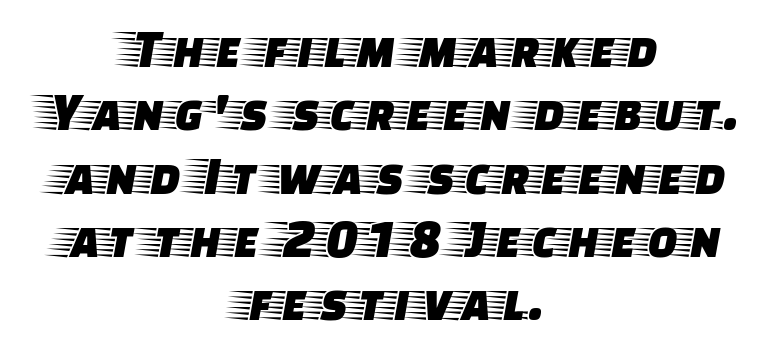
{"serif": "yes", "width": "wide", "stroke_contrast": "low", "x_height": "large", "monospaced": "no", "underline": "no", "align": "center", "line_spacing": "tight", "line_spacing_ratio": 1.13, "letter_spacing": "normal", "letter_spacing_em": 0.0, "glyph_px": 56}
